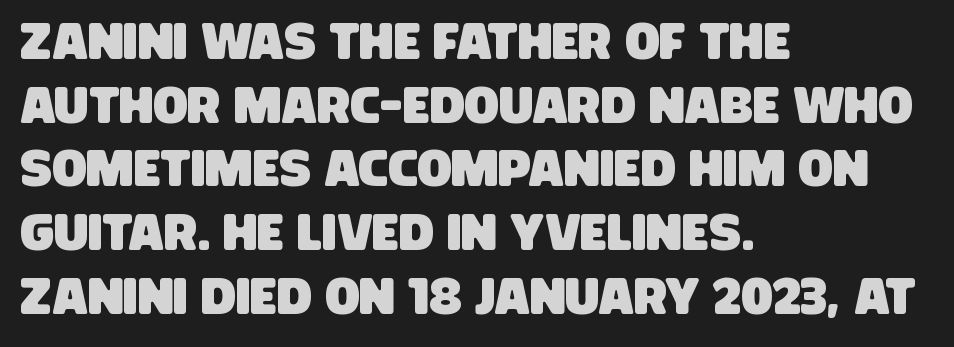
Q: Is the typeface a serif or a sans-serif typeface? A: Sans-serif.
Q: Is the text underlined? A: No.
Q: How is the paragraph aligned? A: Left-aligned.
Q: Is the spacing between letters normal or unusually wide? A: Normal.
Q: Is the spacing between lines tight, normal or loose? A: Normal.
Q: Width (condensed, normal, or wide)? A: Condensed.
Q: Stroke contrast? A: Low.
Q: x-height? A: Large.
Q: Monospaced? A: No.
